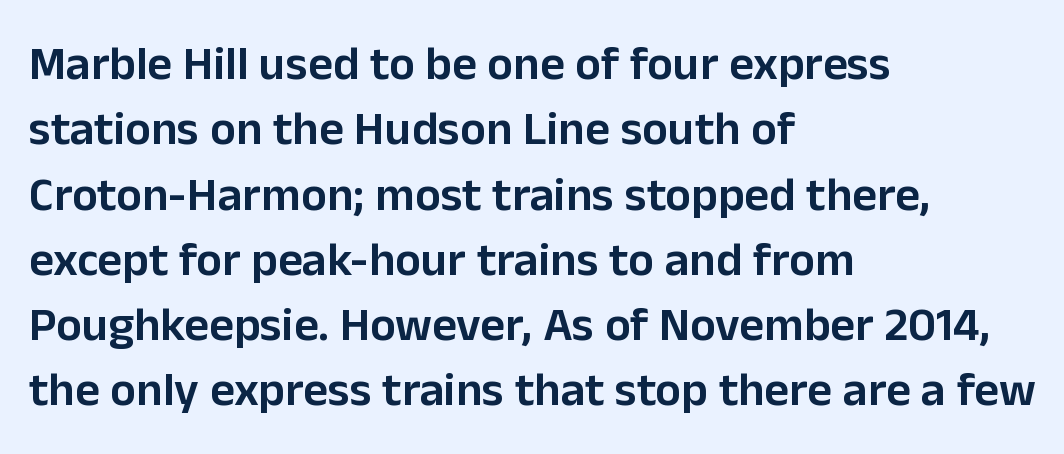
The image shows 48 px semibold sans-serif type, upright; set left-aligned, normal line spacing (1.36x), normal letter spacing, not underlined; low stroke contrast and a medium x-height.
